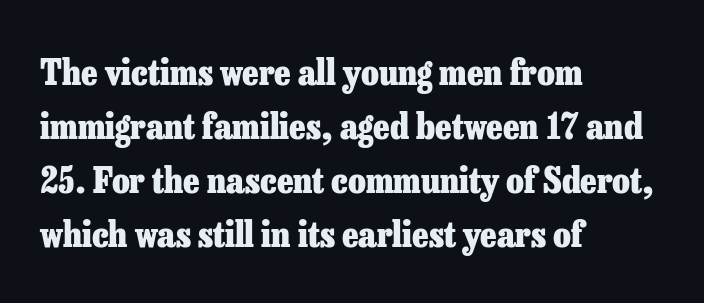
Q: Is the text bold? A: Yes.
Q: Is the text italic (slanted)? A: No, it is upright.
Q: Is the typeface a serif or a sans-serif typeface? A: Serif.
Q: Is the text underlined? A: No.
Q: How is the paragraph aligned? A: Left-aligned.
Q: Is the spacing between letters normal or unusually wide? A: Normal.
Q: Is the spacing between lines tight, normal or loose? A: Normal.
Q: Width (condensed, normal, or wide)? A: Normal.
Q: Stroke contrast? A: Low.
Q: x-height? A: Medium.
Q: Monospaced? A: No.
